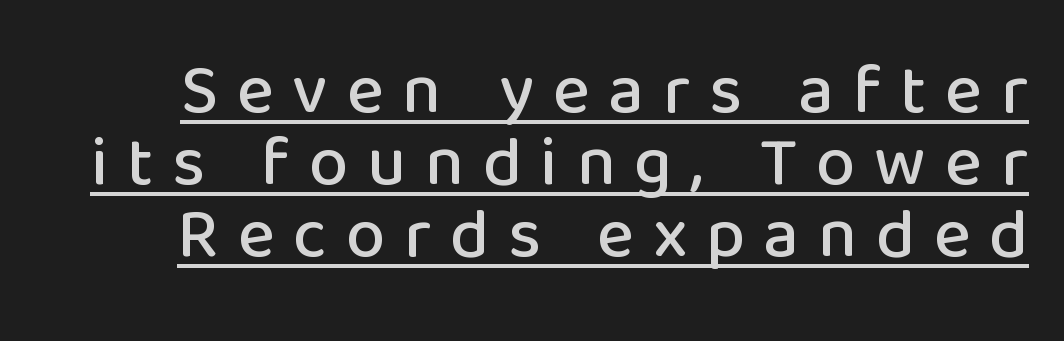
{"serif": "no", "italic": "no", "width": "normal", "stroke_contrast": "low", "x_height": "medium", "monospaced": "no", "underline": "yes", "line_spacing": "tight", "line_spacing_ratio": 1.03, "letter_spacing": "wide", "letter_spacing_em": 0.27, "glyph_px": 70}
